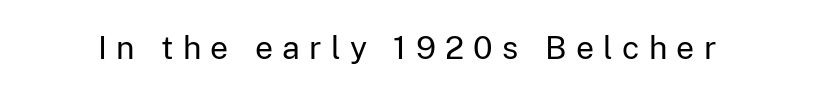
Q: Is the text bold? A: No.
Q: Is the text italic (slanted)? A: No, it is upright.
Q: Is the typeface a serif or a sans-serif typeface? A: Sans-serif.
Q: Is the text underlined? A: No.
Q: Is the spacing between letters normal or unusually wide? A: Unusually wide.
Q: Width (condensed, normal, or wide)? A: Normal.
Q: Stroke contrast? A: Low.
Q: x-height? A: Medium.
Q: Monospaced? A: No.
